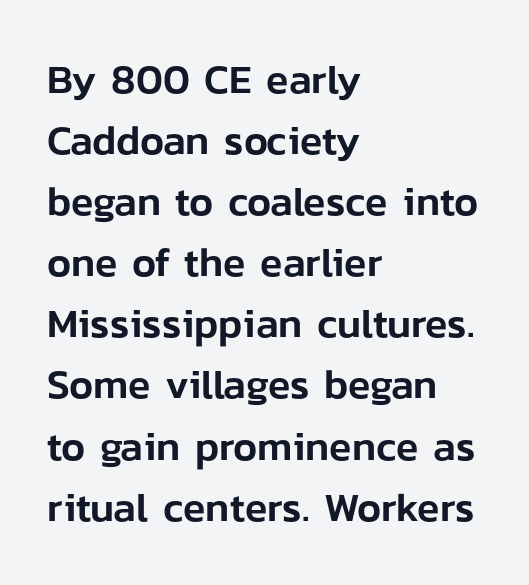
Rendered with straight, roman letterforms. Anything drawn beneath the words? Only blank space. Vertical spacing — default. The typesetter chose a ragged-right arrangement here.
